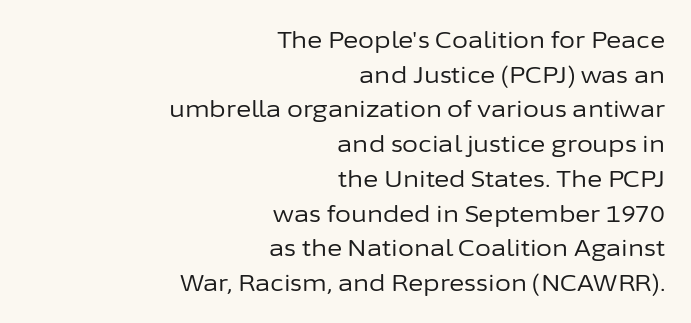
The image shows 23 px text type, upright; set right-aligned, normal line spacing (1.51x), normal letter spacing, not underlined.
